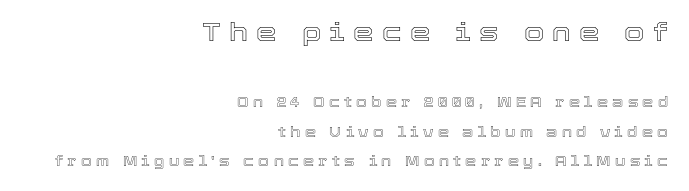
Each line ends at the same right margin while the left side varies. The letters in the upper block stand taller than those in the block below. The tracking jumps out immediately: characters are airy and widely separated. When letters stand straight like this, we call the style roman or upright. Regarding leading, the lines here are spaced well apart. Glance below the letters and you will spot only blank space.
